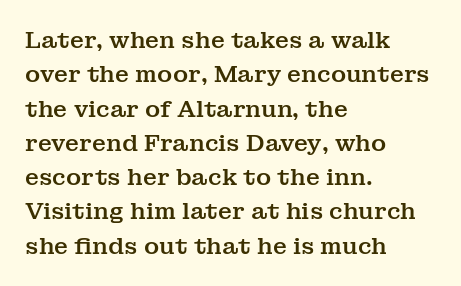
Q: Is the text italic (slanted)? A: No, it is upright.
Q: Is the text underlined? A: No.
Q: How is the paragraph aligned? A: Left-aligned.
Q: Is the spacing between letters normal or unusually wide? A: Normal.
Q: Is the spacing between lines tight, normal or loose? A: Normal.
